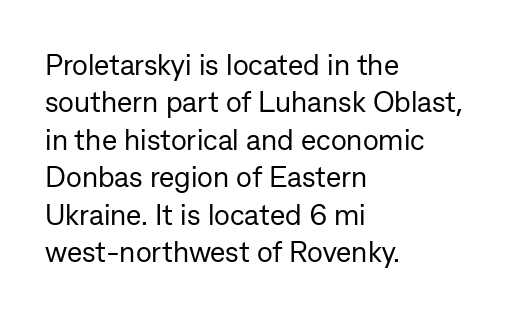
{"serif": "no", "italic": "no", "bold": "no", "weight": "regular", "width": "normal", "stroke_contrast": "low", "x_height": "medium", "monospaced": "no", "underline": "no", "align": "left", "line_spacing": "normal", "line_spacing_ratio": 1.29, "letter_spacing": "normal", "letter_spacing_em": 0.0, "glyph_px": 29}
